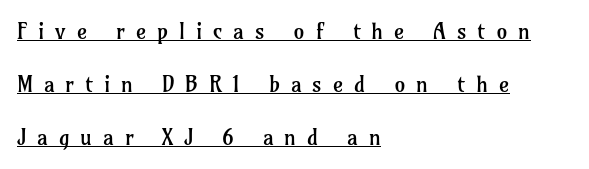
The image shows 22 px text type, upright; set left-aligned, loose line spacing (2.41x), unusually wide letter spacing (+0.49 em), underlined.
